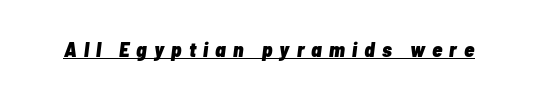
The image shows 21 px bold type, italic (leaning right); set unusually wide letter spacing (+0.34 em), underlined.
